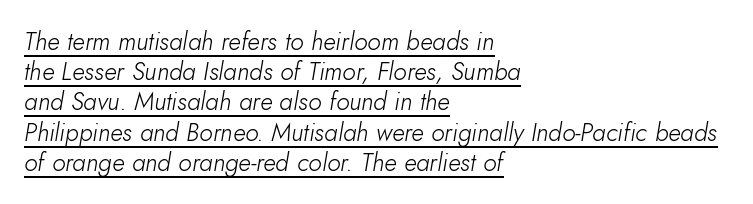
Alignment: flush left. No letter is thick-stroked: the sample isn't bold. Glance below the letters and you will spot a drawn line. Glyph-to-glyph distance matches everyday printed text.
